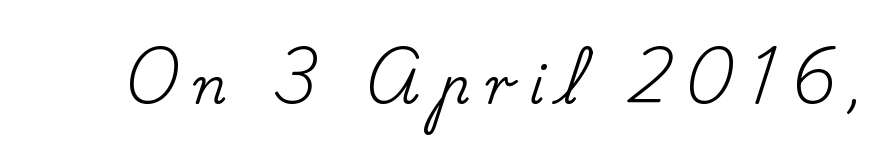
Q: Is the text italic (slanted)? A: Yes.
Q: Is the typeface a serif or a sans-serif typeface? A: Serif.
Q: Is the text underlined? A: No.
Q: Is the spacing between letters normal or unusually wide? A: Unusually wide.
Q: Width (condensed, normal, or wide)? A: Normal.
Q: Stroke contrast? A: Low.
Q: x-height? A: Small.
Q: Monospaced? A: No.
